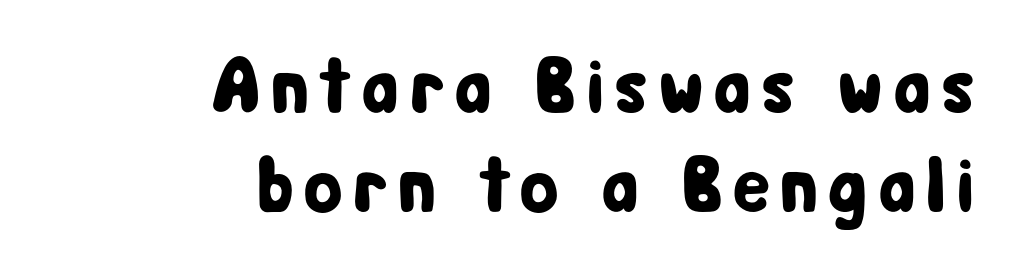
Q: Is the text italic (slanted)? A: No, it is upright.
Q: Is the typeface a serif or a sans-serif typeface? A: Sans-serif.
Q: Is the text underlined? A: No.
Q: How is the paragraph aligned? A: Right-aligned.
Q: Is the spacing between lines tight, normal or loose? A: Normal.
Q: Width (condensed, normal, or wide)? A: Condensed.
Q: Stroke contrast? A: Low.
Q: x-height? A: Medium.
Q: Monospaced? A: No.
